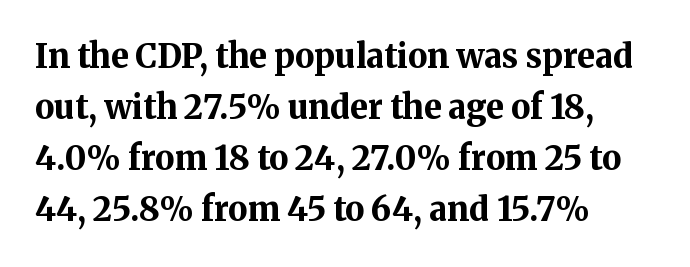
On the weight axis this lands at bold, roughly 700. A student would call this left alignment; a typographer would say flush left, rag right. The space between consecutive lines is moderate. Clear beneath every line of the passage.
